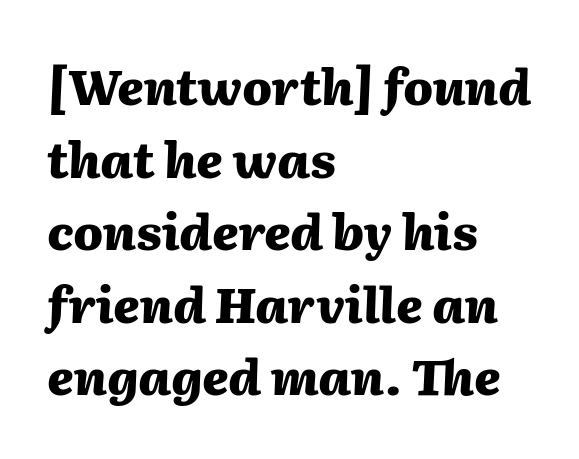
Compared with typical paragraphs, the rows here are spaced about the same. Check the space under the baseline: it is left empty. These lines are rendered in a variable-pitch font. How are the letters spaced? Ordinarily, with no added tracking.
